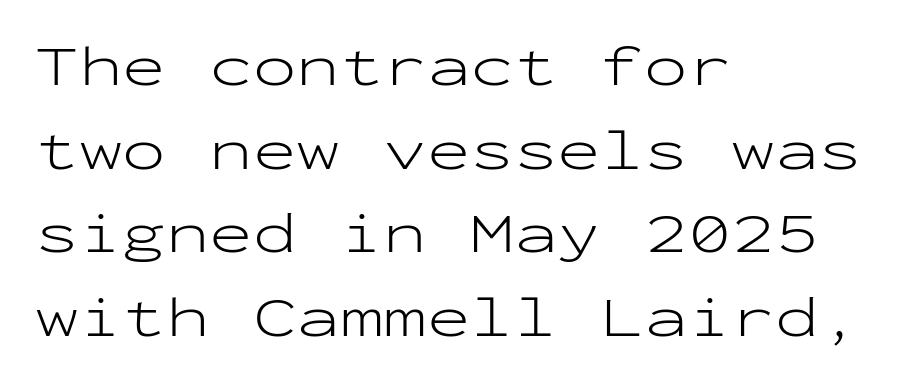
The image shows 58 px light, wide sans-serif type, upright, monospaced; set left-aligned, normal line spacing (1.44x), normal letter spacing, not underlined; low stroke contrast and a medium x-height.
